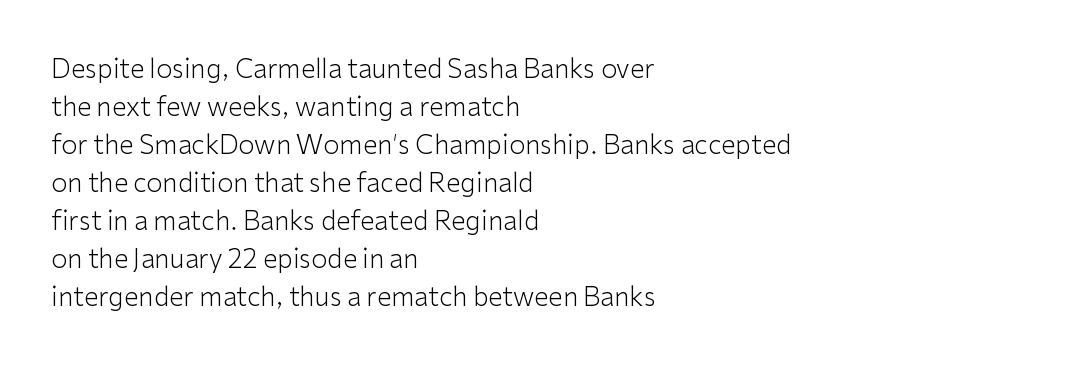
The image shows 26 px text type, upright; set left-aligned, normal line spacing (1.46x), normal letter spacing, not underlined.
